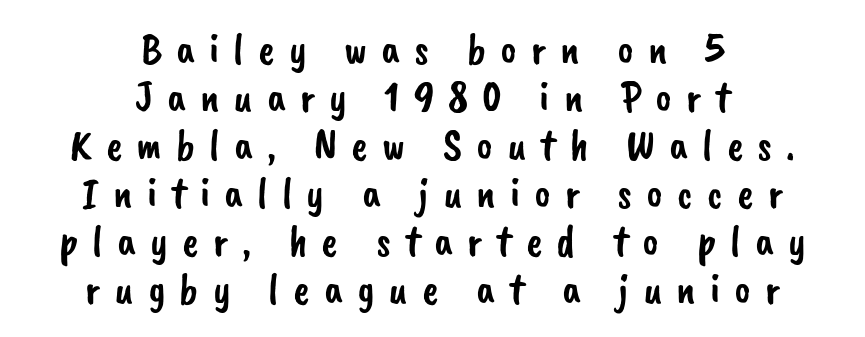
This rendering uses center alignment, leaving both contours irregular but symmetric. Look at the bottom of the vertical strokes: they stop flat, with no serifs. The rendering uses a small line-height, squeezing the rows. Here the designer chose a conventional face with non-uniform glyph widths. Unmarked baselines from the first word to the last.
